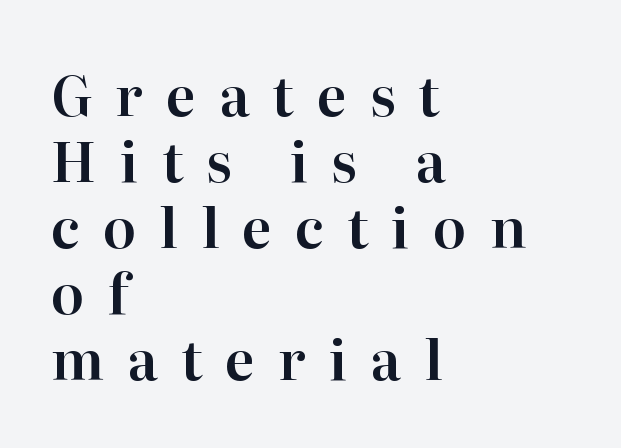
{"serif": "yes", "italic": "no", "width": "normal", "stroke_contrast": "high", "x_height": "medium", "monospaced": "no", "underline": "no", "align": "left", "line_spacing_ratio": 1.2, "letter_spacing": "wide", "letter_spacing_em": 0.42, "glyph_px": 55}
